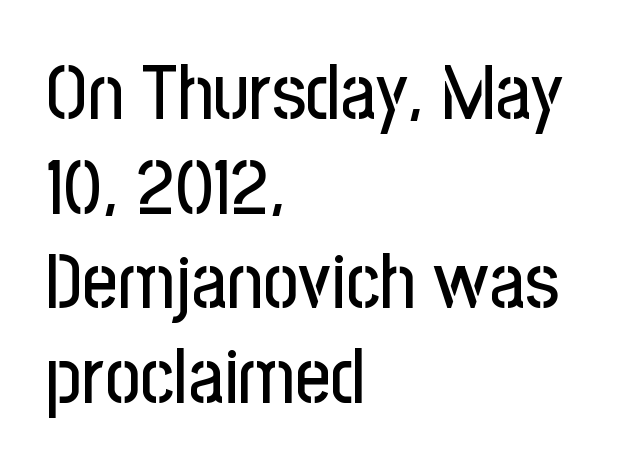
The image shows 77 px condensed sans-serif type, upright; set left-aligned, line spacing 1.23x, normal letter spacing, not underlined; low stroke contrast and a medium x-height.
